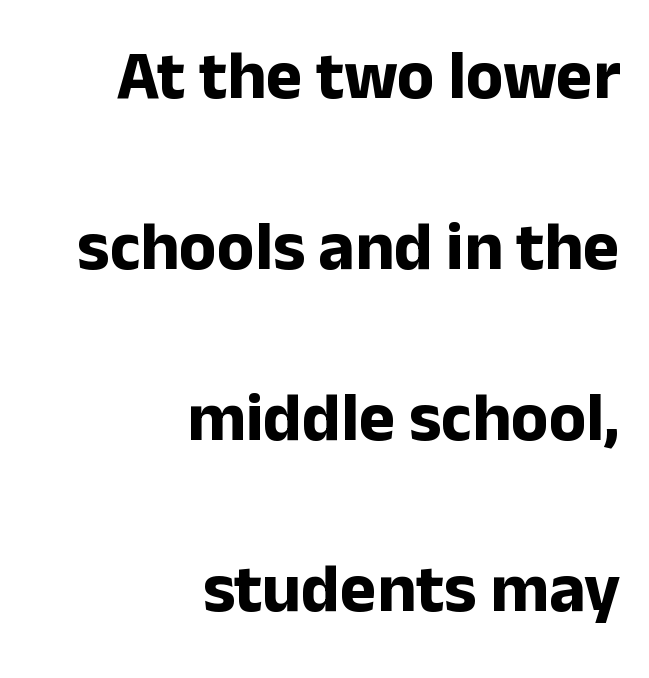
Q: Is the text bold? A: Yes.
Q: Is the text italic (slanted)? A: No, it is upright.
Q: Is the typeface a serif or a sans-serif typeface? A: Sans-serif.
Q: Is the text underlined? A: No.
Q: How is the paragraph aligned? A: Right-aligned.
Q: Is the spacing between letters normal or unusually wide? A: Normal.
Q: Is the spacing between lines tight, normal or loose? A: Loose.
Q: Width (condensed, normal, or wide)? A: Normal.
Q: Stroke contrast? A: Low.
Q: x-height? A: Medium.
Q: Monospaced? A: No.
